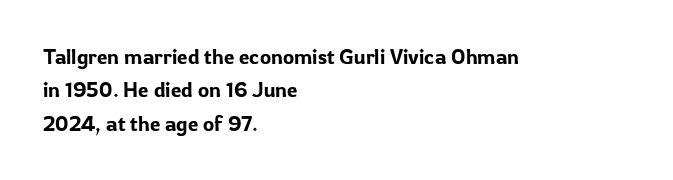
Nobody drew a line under any word here. A student would call this left alignment; a typographer would say flush left, rag right. Rendered with straight, roman letterforms. In terms of leading, this rendering sits right in the middle. Characters follow at the spacing the type designer built in.
